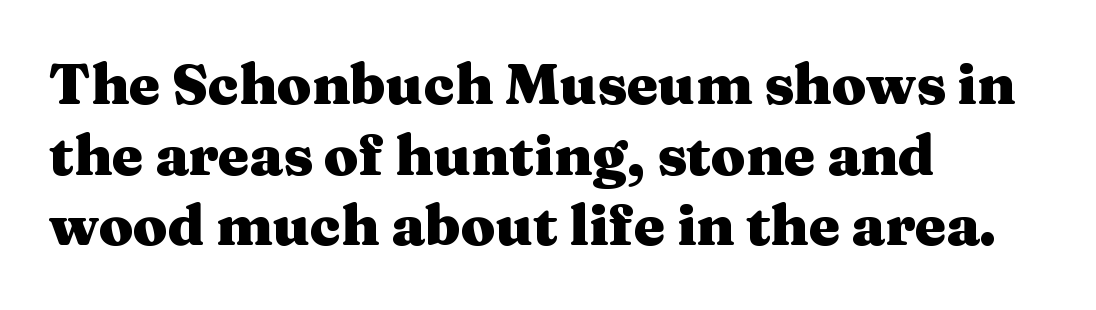
{"serif": "yes", "italic": "no", "bold": "yes", "weight": "heavy", "width": "wide", "stroke_contrast": "medium", "x_height": "medium", "monospaced": "no", "underline": "no", "align": "left", "line_spacing": "normal", "line_spacing_ratio": 1.26, "letter_spacing": "normal", "letter_spacing_em": 0.0, "glyph_px": 56}
